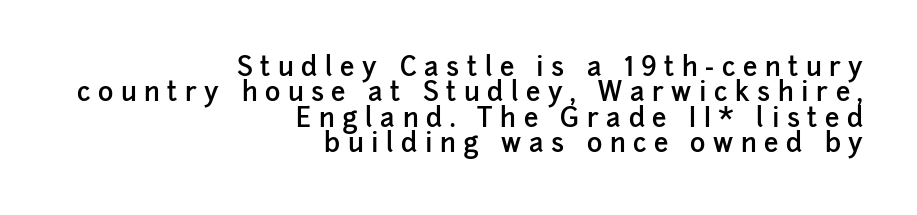
Q: Is the text bold? A: Semi-bold.
Q: Is the text italic (slanted)? A: No, it is upright.
Q: Is the text underlined? A: No.
Q: How is the paragraph aligned? A: Right-aligned.
Q: Is the spacing between letters normal or unusually wide? A: Unusually wide.
Q: Is the spacing between lines tight, normal or loose? A: Tight.
